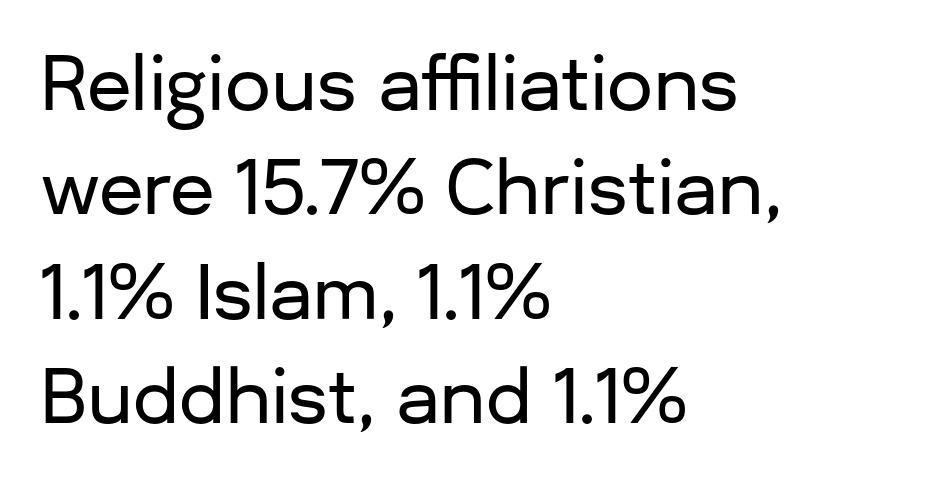
{"serif": "no", "italic": "no", "width": "normal", "stroke_contrast": "low", "x_height": "medium", "monospaced": "no", "underline": "no", "align": "left", "line_spacing": "normal", "line_spacing_ratio": 1.43, "letter_spacing": "normal", "letter_spacing_em": 0.0, "glyph_px": 73}
